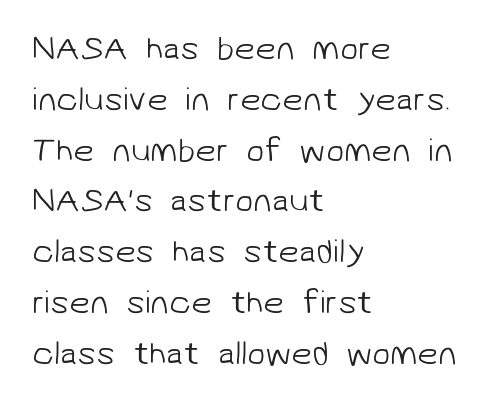
{"serif": "no", "bold": "no", "weight": "light", "width": "normal", "stroke_contrast": "low", "x_height": "medium", "monospaced": "no", "underline": "no", "align": "left", "line_spacing": "normal", "line_spacing_ratio": 1.54, "letter_spacing": "normal", "letter_spacing_em": 0.0, "glyph_px": 33}
